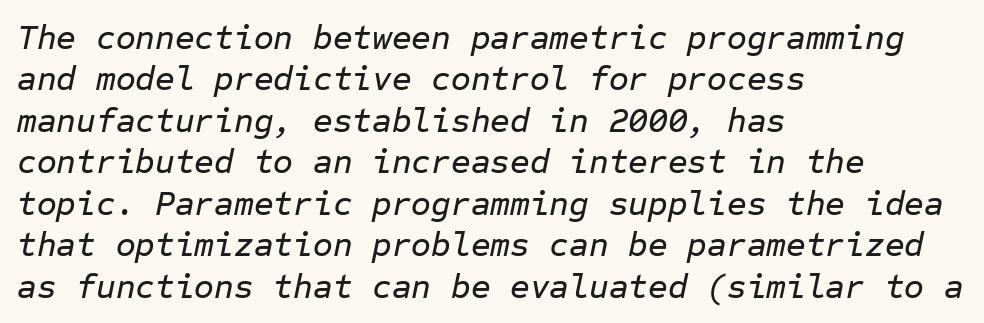
Note the uniform advance width — an 'i' takes as much space as an 'm'. Style check: oblique. The type is set solid horizontally, with unmodified tracking. Rule under the text: the space is simply empty.
